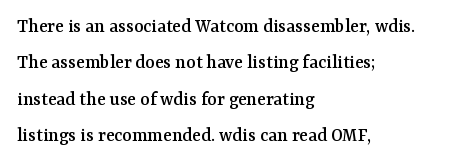
The rendering anchors every line to the left-hand side. This sample uses an upright cut, with every glyph sitting square on the baseline. Letters rest on an invisible, unmarked baseline. Glyph-to-glyph distance matches everyday printed text.
